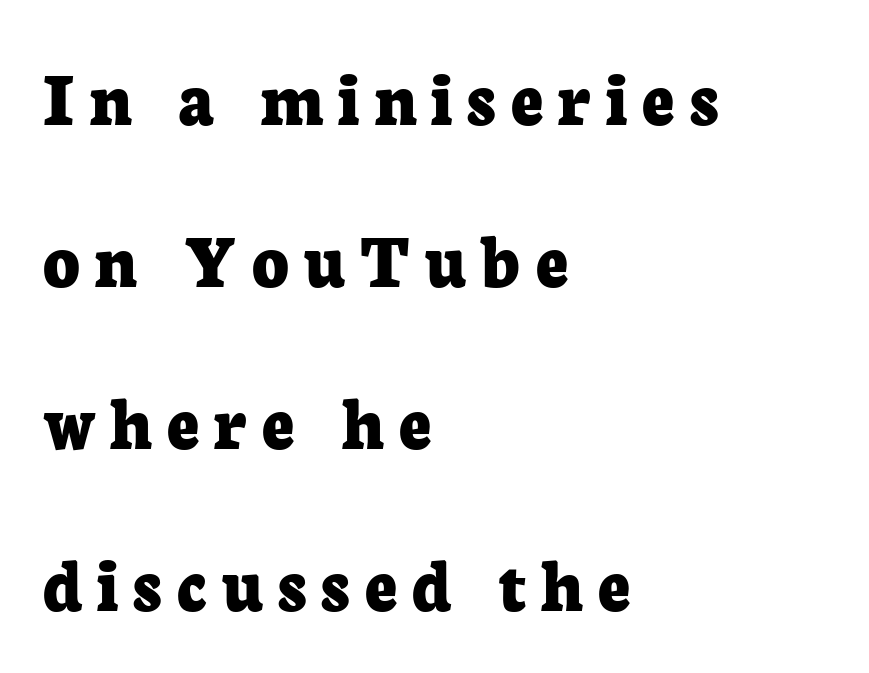
Underlining? Definitely not there. Leading: increased. Note the varied advance widths — an 'i' is clearly narrower than an 'm'. Letterform terminals end in serifs throughout the passage. As a designer I'd log this as weight 700, bold. In terms of posture, this sample is upright.
